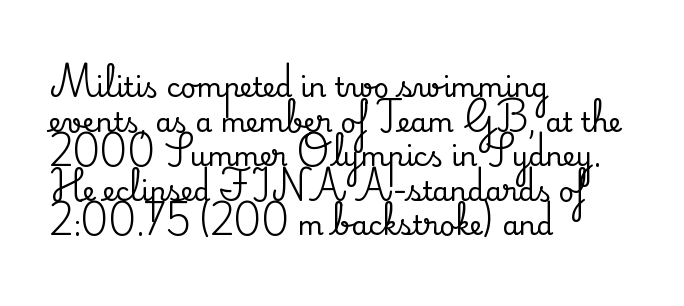
You could call the tracking neutral — neither tight nor loose. Interline gaps are of average width in this sample. The zone under the glyphs is completely vacant. A classic flush-left, rag-right setting is used for this passage. Style check: upright.
